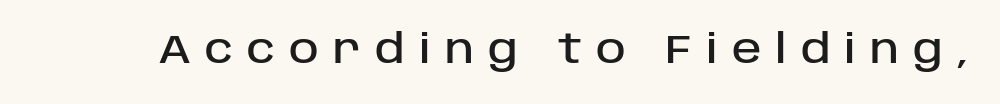
The image shows 40 px sans-serif type, upright; set unusually wide letter spacing (+0.35 em), not underlined; low stroke contrast and a large x-height.
